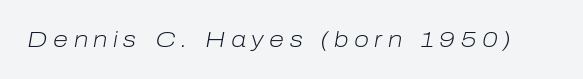
Q: Is the text bold? A: No.
Q: Is the text italic (slanted)? A: Yes, it leans right by about 10 degrees.
Q: Is the text underlined? A: No.
Q: Is the spacing between letters normal or unusually wide? A: Unusually wide.
